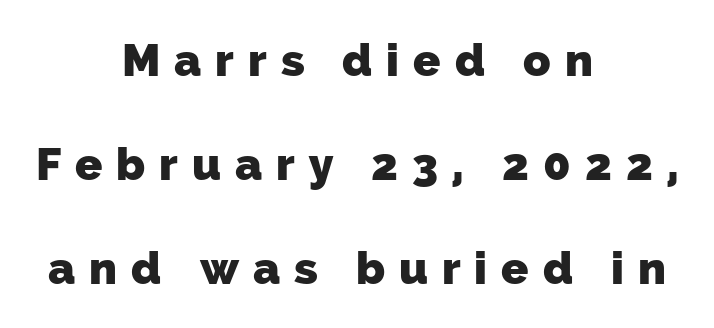
The typeface chosen for these lines omits serifs. Is the letter spacing exaggerated? Yes — the characters are pushed far apart. Is this a fixed-width face? No — the glyphs have proportional, varying widths. Casual observation: everything's sitting right in the middle. Bare-footed words on every line.
